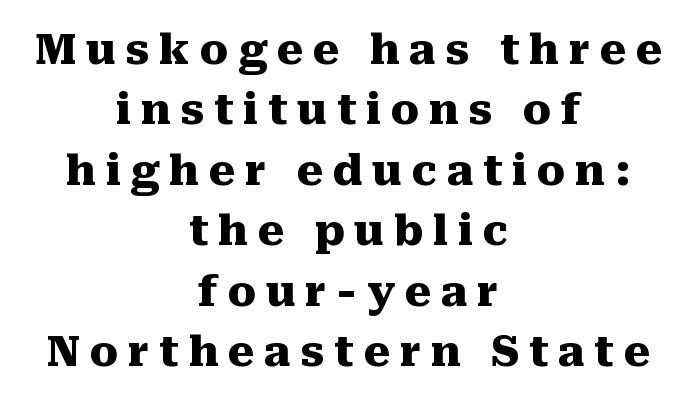
Q: Is the text bold? A: Yes.
Q: Is the text italic (slanted)? A: No, it is upright.
Q: Is the typeface a serif or a sans-serif typeface? A: Serif.
Q: Is the text underlined? A: No.
Q: How is the paragraph aligned? A: Centered.
Q: Is the spacing between letters normal or unusually wide? A: Unusually wide.
Q: Is the spacing between lines tight, normal or loose? A: Normal.
Q: Width (condensed, normal, or wide)? A: Normal.
Q: Stroke contrast? A: Medium.
Q: x-height? A: Medium.
Q: Monospaced? A: No.
